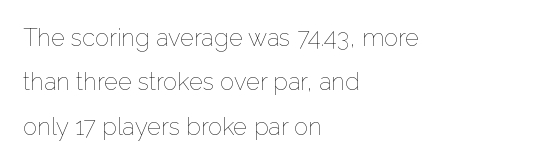
{"italic": "no", "bold": "no", "underline": "no", "align": "left", "line_spacing_ratio": 1.85, "letter_spacing": "normal", "letter_spacing_em": 0.0, "glyph_px": 24}
